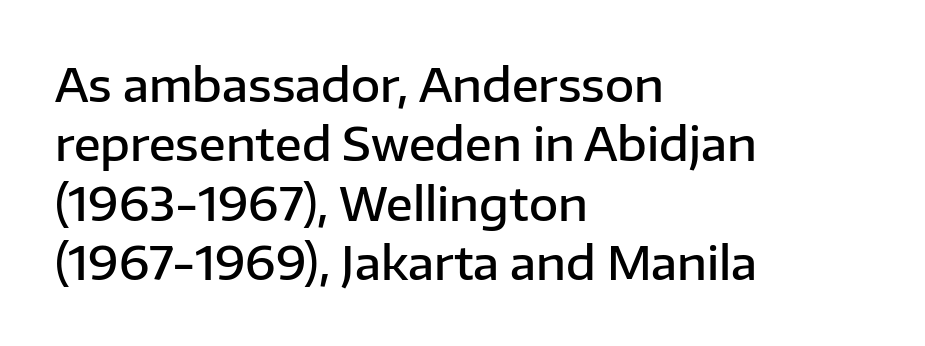
How are the letters spaced? Ordinarily, with no added tracking. Character widths vary here, with narrow letters taking less room than wide ones. Each line starts at the same left margin while the right side varies. This is sans-serif lettering, the kind often seen on screens and signage. A typesetter would mark this as roman, not italic.
